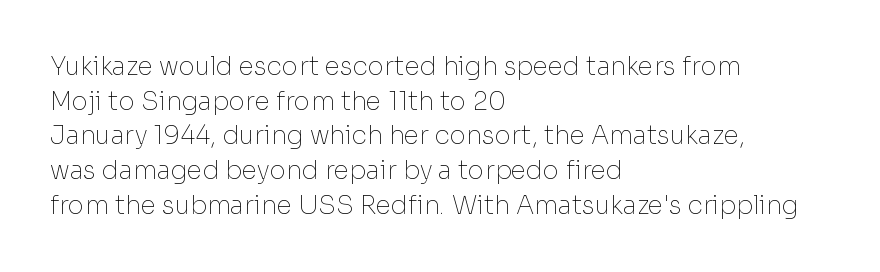
Q: Is the text bold? A: No.
Q: Is the text italic (slanted)? A: No, it is upright.
Q: Is the text underlined? A: No.
Q: How is the paragraph aligned? A: Left-aligned.
Q: Is the spacing between letters normal or unusually wide? A: Normal.
Q: Is the spacing between lines tight, normal or loose? A: Normal.
